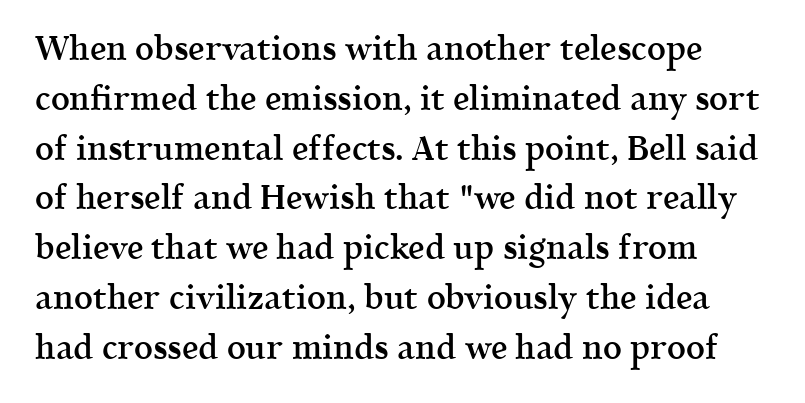
{"serif": "yes", "italic": "no", "bold": "semi", "weight": "semibold", "width": "normal", "x_height": "medium", "monospaced": "no", "underline": "no", "line_spacing": "normal", "line_spacing_ratio": 1.51, "letter_spacing": "normal", "letter_spacing_em": 0.0, "glyph_px": 33}
